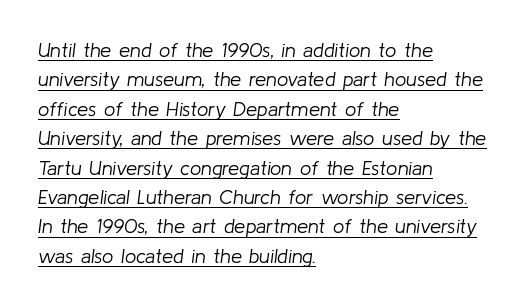
The passage is arranged the way most books set body copy — flush left. The passage shown has conventional tracking throughout. There's an unmistakable incline to the writing here. Leading matches the norm, producing a regular column. Heaviness? Minimal to ordinary, like unemphasized prose.
